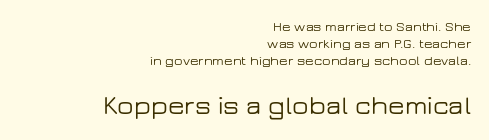
This rendering uses right alignment, leaving the left contour irregular. Each row of text sits above clean, open space. Does the bottom block carry the larger type? Yes, it does. You could call the tracking neutral — neither tight nor loose. Rendered with straight, roman letterforms.
